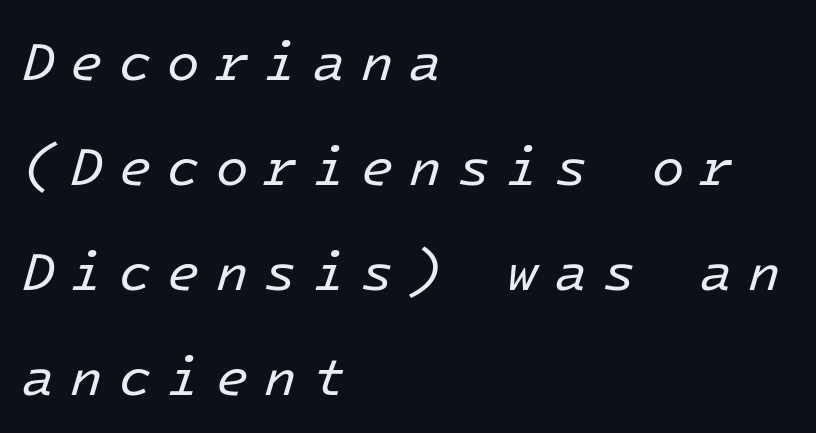
The rag falls on the right side of this text block. Does extra space separate the letters? Yes, quite a lot of it. Stems and bowls with no extra thickness — not bold. Compared with ordinary roman type, these characters are visibly tilted. The lines are spread far apart with generous leading.
